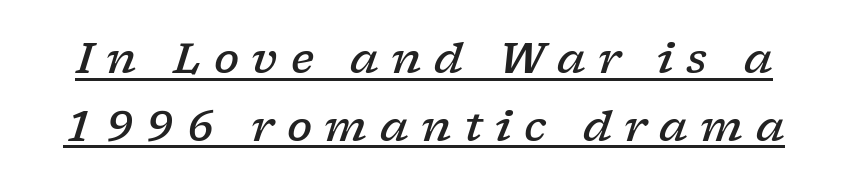
Q: Is the text bold? A: Semi-bold.
Q: Is the text italic (slanted)? A: Yes, it leans right by about 17 degrees.
Q: Is the typeface a serif or a sans-serif typeface? A: Serif.
Q: Is the text underlined? A: Yes.
Q: Is the spacing between letters normal or unusually wide? A: Unusually wide.
Q: Is the spacing between lines tight, normal or loose? A: Normal.
Q: Width (condensed, normal, or wide)? A: Wide.
Q: Stroke contrast? A: Low.
Q: x-height? A: Medium.
Q: Monospaced? A: No.
